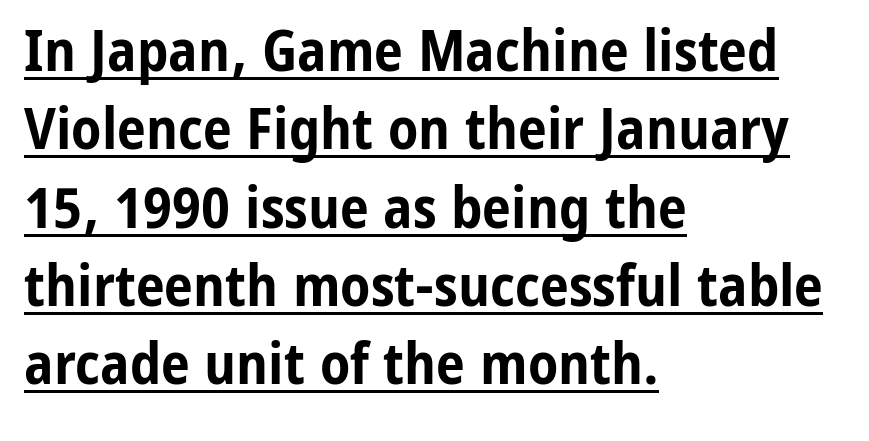
The image shows 58 px bold, condensed sans-serif type, upright; set left-aligned, normal line spacing (1.35x), normal letter spacing, underlined; low stroke contrast and a medium x-height.
